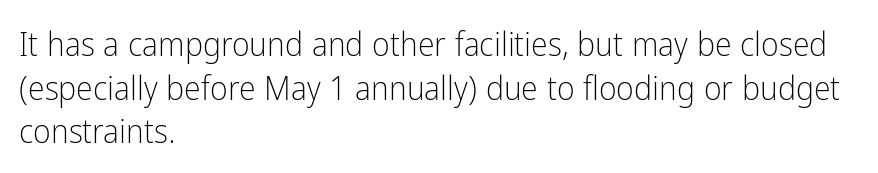
{"serif": "no", "italic": "no", "bold": "no", "weight": "light", "width": "condensed", "stroke_contrast": "low", "x_height": "medium", "monospaced": "no", "underline": "no", "align": "left", "line_spacing": "normal", "line_spacing_ratio": 1.28, "letter_spacing": "normal", "letter_spacing_em": 0.0, "glyph_px": 34}
